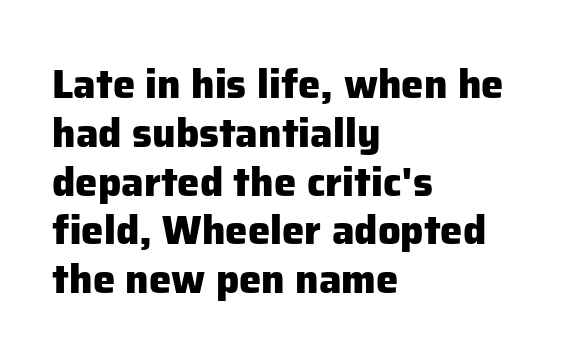
{"serif": "no", "italic": "no", "bold": "yes", "weight": "heavy", "width": "normal", "stroke_contrast": "low", "x_height": "medium", "monospaced": "no", "underline": "no", "align": "left", "line_spacing_ratio": 1.22, "letter_spacing": "normal", "letter_spacing_em": 0.0, "glyph_px": 40}
